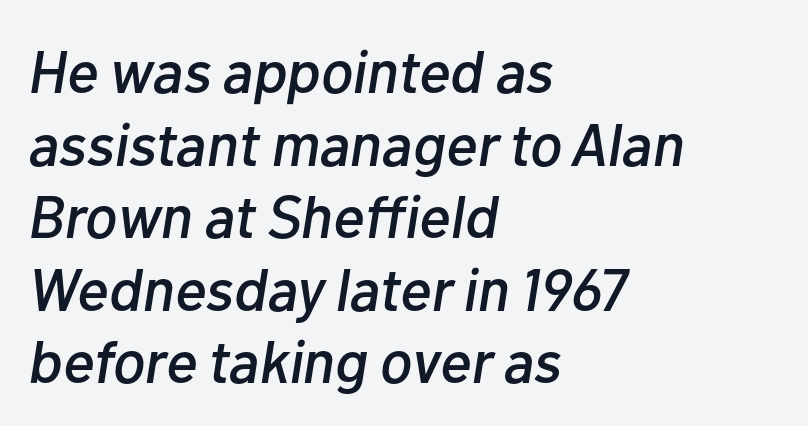
Q: Is the text italic (slanted)? A: Yes, it leans right by about 10 degrees.
Q: Is the text underlined? A: No.
Q: How is the paragraph aligned? A: Left-aligned.
Q: Is the spacing between letters normal or unusually wide? A: Normal.
Q: Width (condensed, normal, or wide)? A: Normal.
Q: Stroke contrast? A: Low.
Q: x-height? A: Medium.
Q: Monospaced? A: No.
